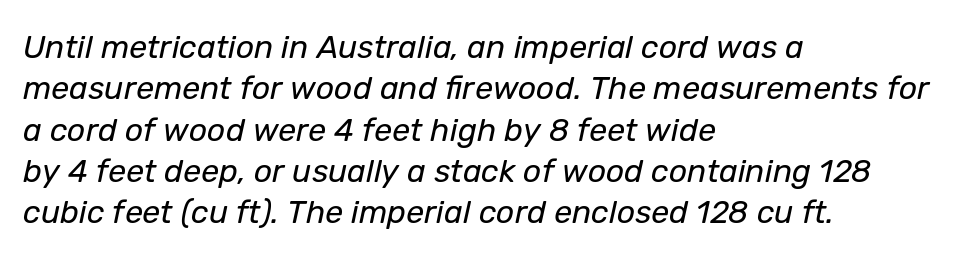
The image shows 32 px regular-weight type, italic (leaning right); set left-aligned, normal line spacing (1.29x), normal letter spacing, not underlined; low stroke contrast and a medium x-height.
